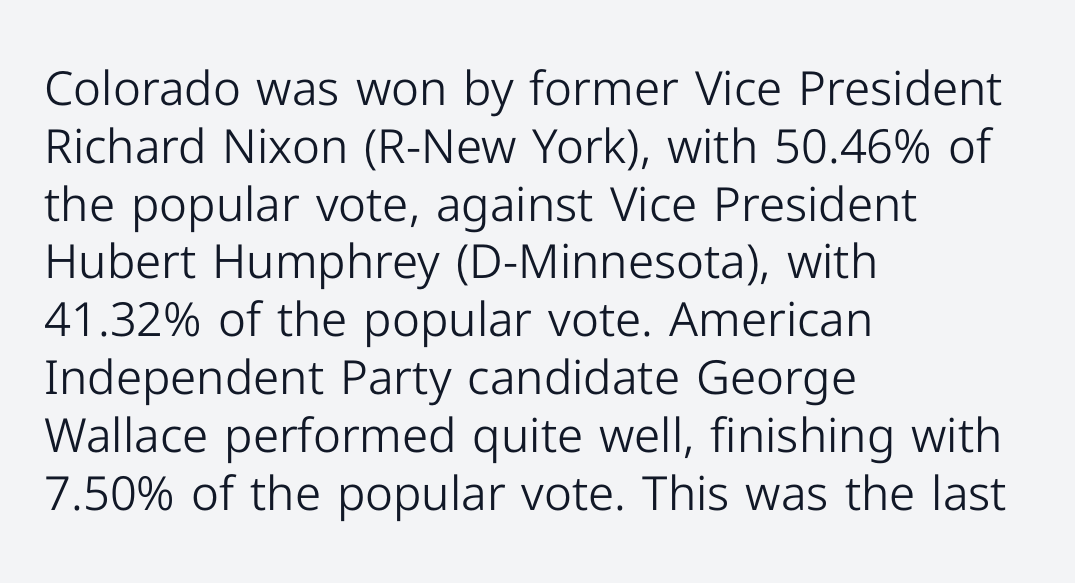
Q: Is the text bold? A: No.
Q: Is the text italic (slanted)? A: No, it is upright.
Q: Is the typeface a serif or a sans-serif typeface? A: Sans-serif.
Q: Is the text underlined? A: No.
Q: How is the paragraph aligned? A: Left-aligned.
Q: Is the spacing between letters normal or unusually wide? A: Normal.
Q: Width (condensed, normal, or wide)? A: Normal.
Q: Stroke contrast? A: Low.
Q: x-height? A: Medium.
Q: Monospaced? A: No.
